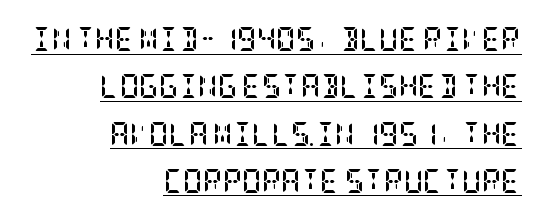
Q: Is the text bold? A: Yes.
Q: Is the text italic (slanted)? A: No, it is upright.
Q: Is the text underlined? A: Yes.
Q: How is the paragraph aligned? A: Right-aligned.
Q: Is the spacing between letters normal or unusually wide? A: Normal.
Q: Is the spacing between lines tight, normal or loose? A: Loose.
